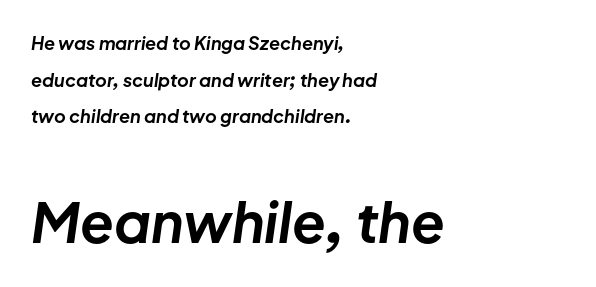
This rendering uses left alignment, leaving the right contour irregular. The emphasis by scale lands on block number two, below. A full-strength bold gives these letters their thick strokes. Unmarked baselines from the first word to the last. Here the designer chose a conventional face with non-uniform glyph widths. Slant detected: the letters are inclined.
